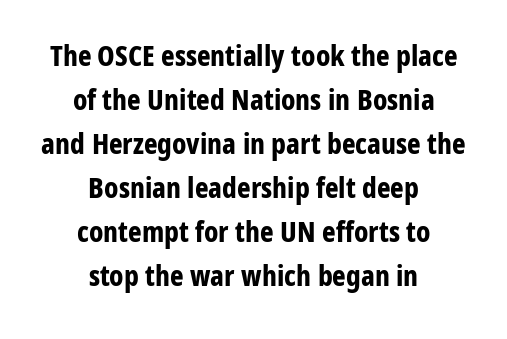
Italic: no, the glyphs are upright roman. Notice how descenders clear the ascenders below comfortably — that's standard leading. Heavy-handed strokes throughout: this text is bold. Each line is balanced around a shared central axis. The space beneath each line is pristine and unruled.
